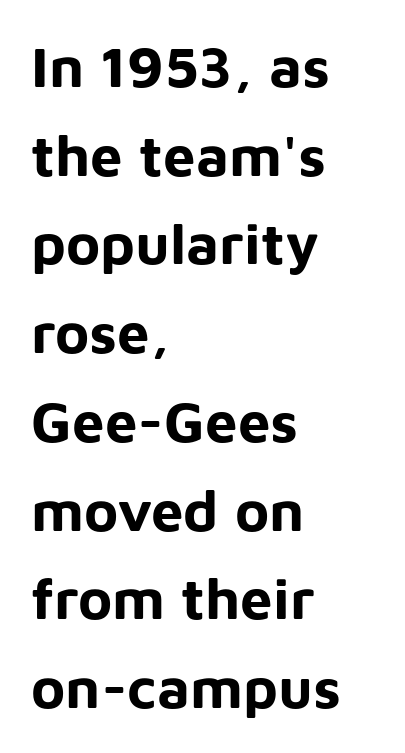
Q: Is the text bold? A: Yes.
Q: Is the text italic (slanted)? A: No, it is upright.
Q: Is the typeface a serif or a sans-serif typeface? A: Sans-serif.
Q: Is the text underlined? A: No.
Q: How is the paragraph aligned? A: Left-aligned.
Q: Is the spacing between letters normal or unusually wide? A: Normal.
Q: Is the spacing between lines tight, normal or loose? A: Normal.
Q: Width (condensed, normal, or wide)? A: Normal.
Q: Stroke contrast? A: Low.
Q: x-height? A: Medium.
Q: Monospaced? A: No.
